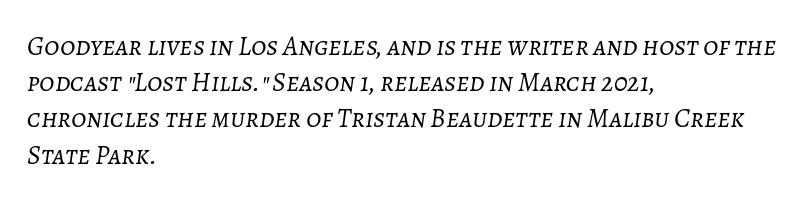
{"italic": "yes", "lean": "right", "slant_degrees": 7, "bold": "no", "underline": "no", "align": "left", "line_spacing": "normal", "line_spacing_ratio": 1.34, "letter_spacing": "normal", "letter_spacing_em": 0.0, "glyph_px": 27}
